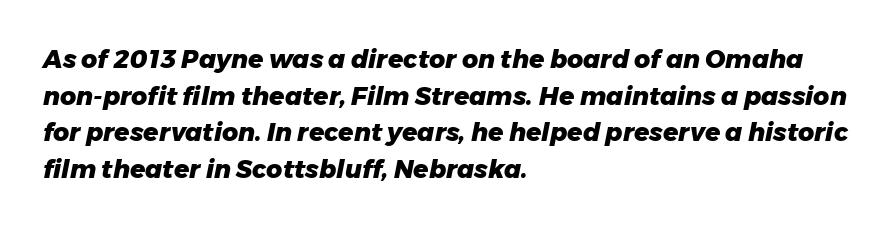
Q: Is the text bold? A: Yes.
Q: Is the text italic (slanted)? A: Yes, it leans right by about 11 degrees.
Q: Is the text underlined? A: No.
Q: How is the paragraph aligned? A: Left-aligned.
Q: Is the spacing between letters normal or unusually wide? A: Normal.
Q: Is the spacing between lines tight, normal or loose? A: Normal.
